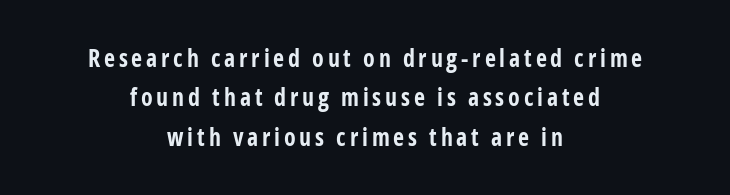
{"italic": "no", "bold": "yes", "underline": "no", "align": "center", "line_spacing": "normal", "line_spacing_ratio": 1.64, "glyph_px": 24}
